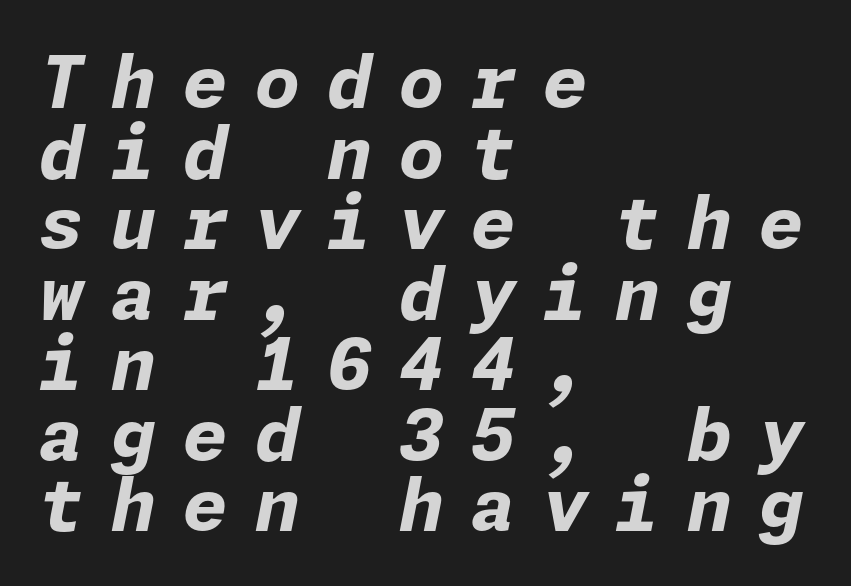
The image shows 72 px bold type, italic (leaning right); set left-aligned, tight line spacing (0.98x), unusually wide letter spacing (+0.38 em), not underlined; low stroke contrast and a medium x-height.
